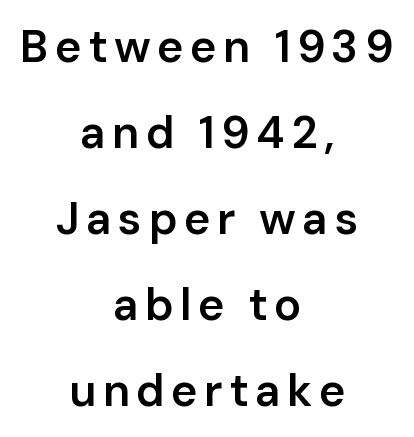
When letters stand straight like this, we call the style roman or upright. Slightly chunky letters — semibold, I'd say, not full bold. Descenders are the only things crossing below the line. These lines stand farther apart than default settings would place them. I'd call this a sans setting — the letters go barefoot. Character widths vary here, with narrow letters taking less room than wide ones.
